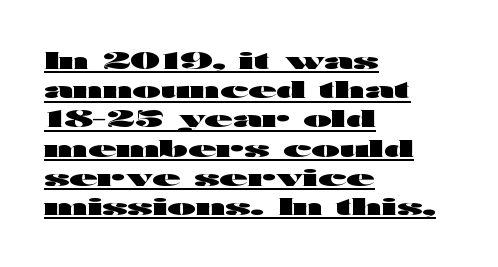
Q: Is the text bold? A: Yes.
Q: Is the text italic (slanted)? A: No, it is upright.
Q: Is the text underlined? A: Yes.
Q: How is the paragraph aligned? A: Left-aligned.
Q: Is the spacing between letters normal or unusually wide? A: Normal.
Q: Is the spacing between lines tight, normal or loose? A: Normal.
